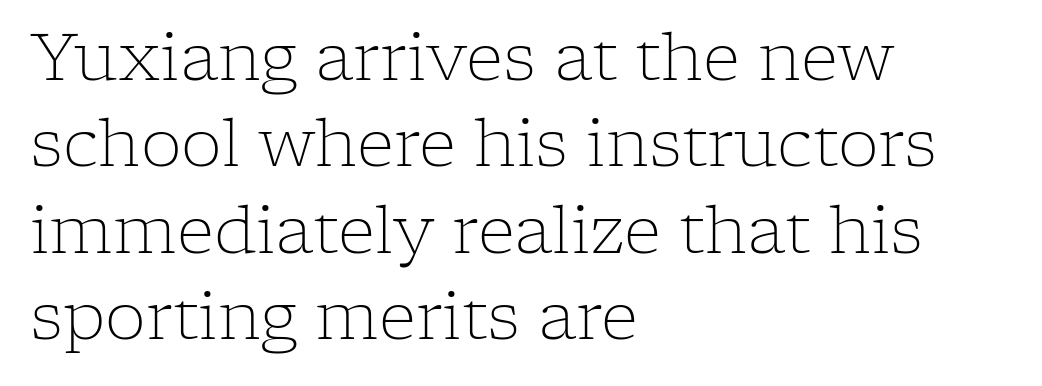
You can tell it's not italic because the verticals are truly vertical. Weight class: somewhere from thin through regular. This rendering features lettering with no underline. The leading is moderate, giving the passage an even texture. This sample uses plain, unmodified letter spacing. The rendering uses natural spacing where letterforms have individual widths.
